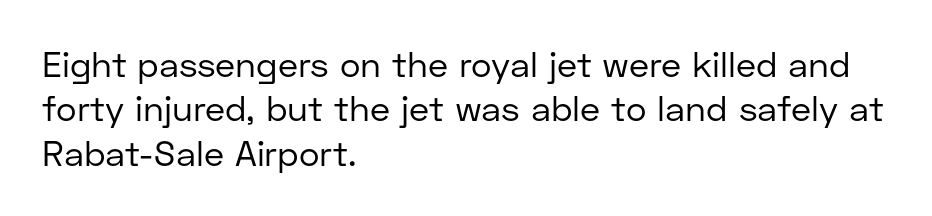
{"serif": "no", "italic": "no", "bold": "no", "weight": "regular", "width": "normal", "stroke_contrast": "low", "x_height": "medium", "monospaced": "no", "underline": "no", "align": "left", "line_spacing": "normal", "line_spacing_ratio": 1.27, "letter_spacing": "normal", "letter_spacing_em": 0.0, "glyph_px": 35}
